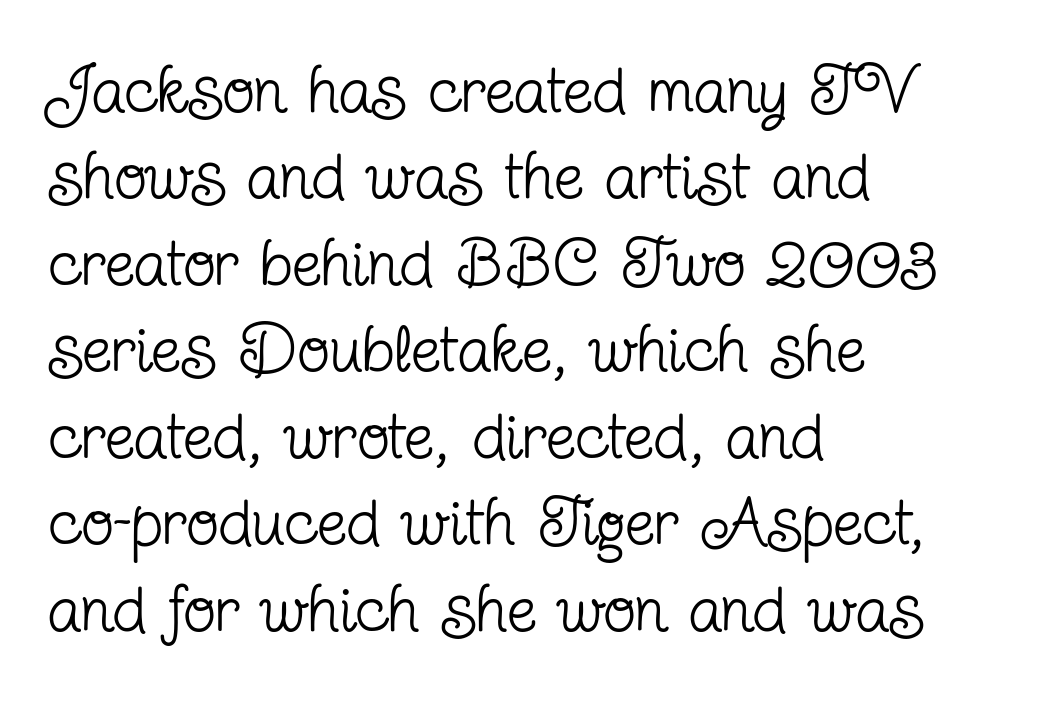
{"serif": "yes", "italic": "no", "bold": "no", "weight": "regular", "width": "condensed", "stroke_contrast": "low", "x_height": "medium", "monospaced": "no", "underline": "no", "align": "left", "line_spacing": "normal", "line_spacing_ratio": 1.29, "letter_spacing": "normal", "letter_spacing_em": 0.0, "glyph_px": 67}
